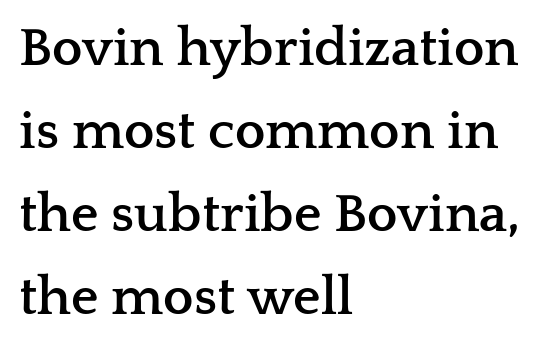
The letters advance in unequal steps, a hallmark of proportional type. The font family rendered here belongs to the serif group. Look at the tracking — it's just the regular setting, nothing added. A classic flush-left, rag-right setting is used for this passage. Designer's note — italics off, roman on. The designer left line spacing at the default.
